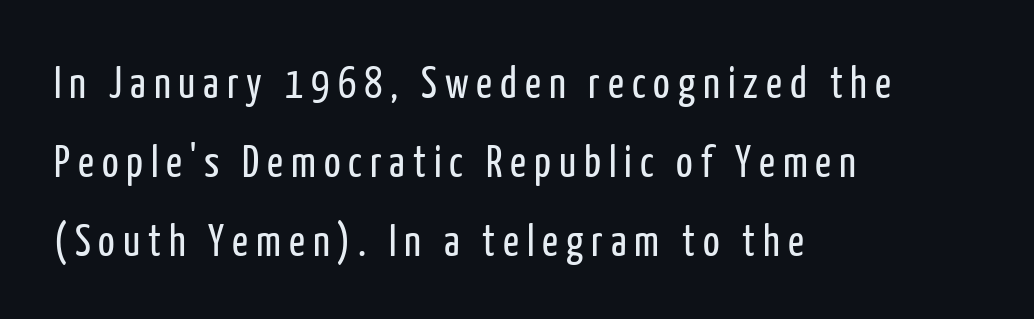
{"serif": "no", "italic": "no", "bold": "no", "weight": "regular", "width": "condensed", "stroke_contrast": "low", "x_height": "medium", "monospaced": "no", "underline": "no", "align": "left", "line_spacing_ratio": 1.79, "glyph_px": 44}
